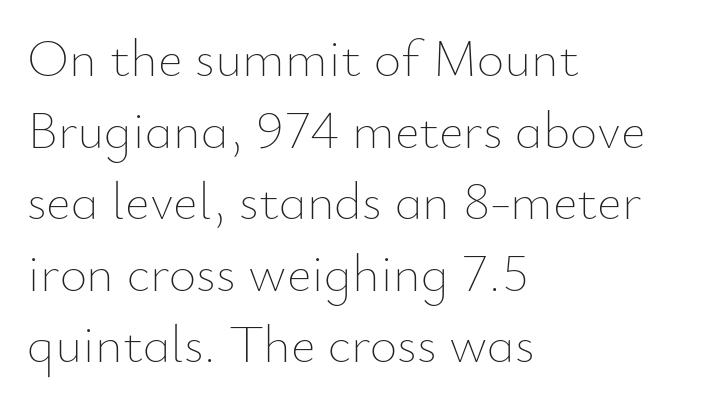
Q: Is the text bold? A: No.
Q: Is the text italic (slanted)? A: No, it is upright.
Q: Is the text underlined? A: No.
Q: How is the paragraph aligned? A: Left-aligned.
Q: Is the spacing between letters normal or unusually wide? A: Normal.
Q: Is the spacing between lines tight, normal or loose? A: Normal.
Q: Width (condensed, normal, or wide)? A: Normal.
Q: Stroke contrast? A: Low.
Q: x-height? A: Small.
Q: Monospaced? A: No.
